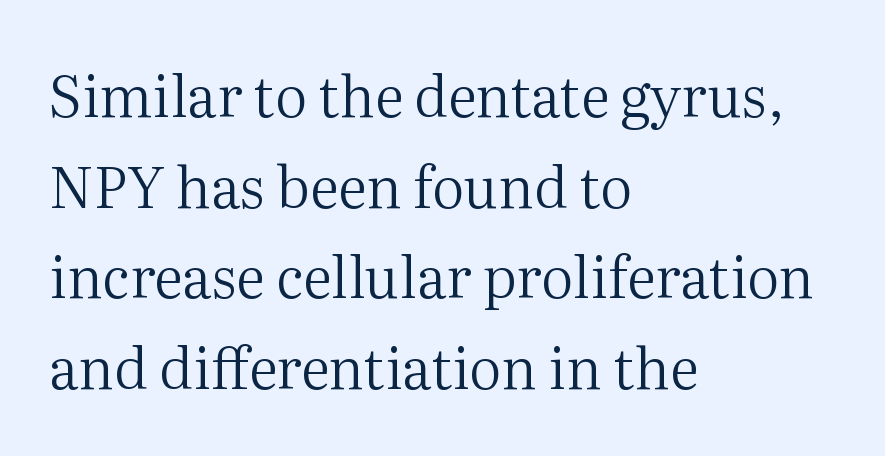
Q: Is the text bold? A: No.
Q: Is the text italic (slanted)? A: No, it is upright.
Q: Is the typeface a serif or a sans-serif typeface? A: Serif.
Q: Is the text underlined? A: No.
Q: How is the paragraph aligned? A: Left-aligned.
Q: Is the spacing between letters normal or unusually wide? A: Normal.
Q: Is the spacing between lines tight, normal or loose? A: Normal.
Q: Width (condensed, normal, or wide)? A: Normal.
Q: Stroke contrast? A: Medium.
Q: x-height? A: Medium.
Q: Monospaced? A: No.
